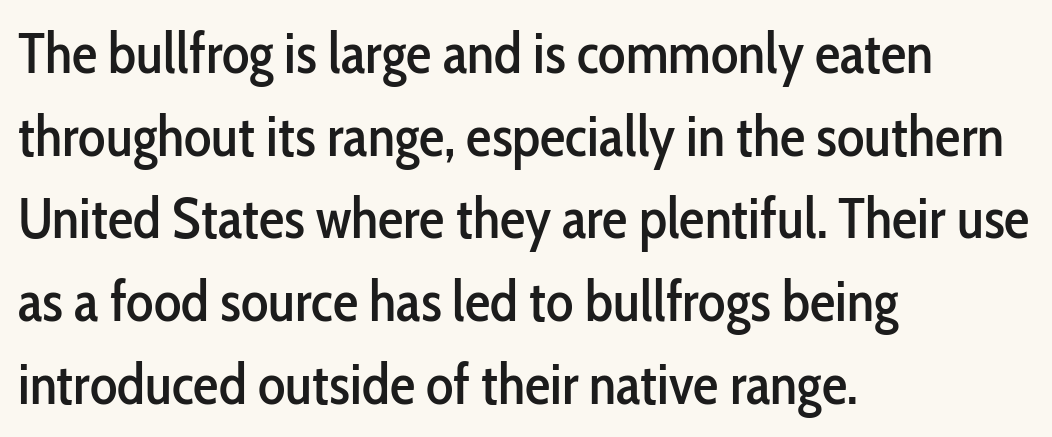
Think of a printed novel: that variable character pitch is what you see here. Plain, unruled lines of type. It's the straight-up-and-down kind of type. Are there feet on the stems? There aren't — it's a sans. The vertical gap from one line to the next is medium.
